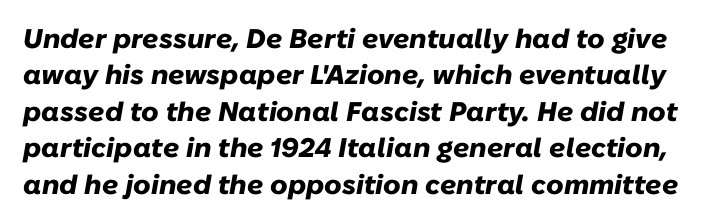
Tall strokes in this sample are angled rather than plumb. The rendering uses a moderate line-height, typical for paragraphs. The typesetting leans heavy: a genuine bold. The specimen omits any rule beneath the text block's lines.
